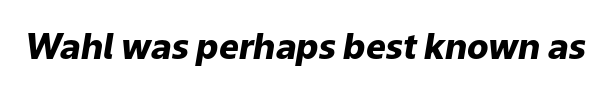
{"italic": "yes", "lean": "right", "slant_degrees": 9, "bold": "yes", "weight": "heavy", "width": "normal", "stroke_contrast": "low", "x_height": "medium", "monospaced": "no", "underline": "no", "letter_spacing": "normal", "letter_spacing_em": 0.0, "glyph_px": 35}
